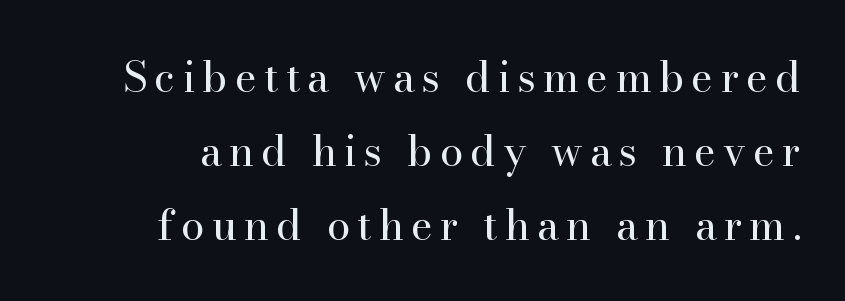
The image shows 42 px regular-weight serif type, upright; set line spacing 1.76x, not underlined; high stroke contrast and a small x-height.
